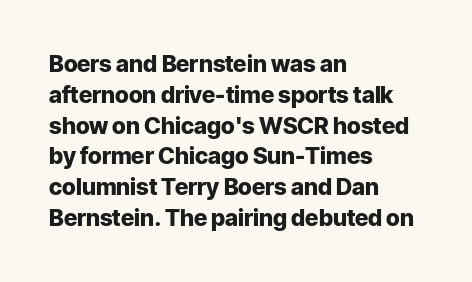
{"italic": "no", "bold": "yes", "underline": "no", "align": "left", "line_spacing": "normal", "line_spacing_ratio": 1.34, "letter_spacing": "normal", "letter_spacing_em": 0.0, "glyph_px": 23}
